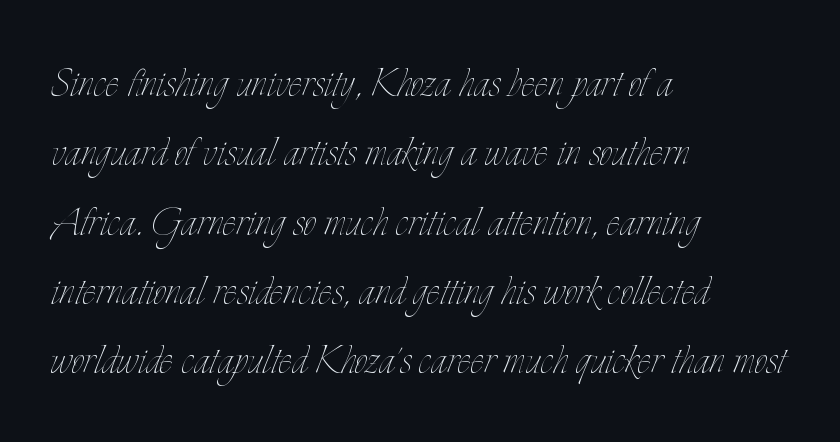
Q: Is the text bold? A: No.
Q: Is the text italic (slanted)? A: Yes.
Q: Is the text underlined? A: No.
Q: How is the paragraph aligned? A: Left-aligned.
Q: Is the spacing between letters normal or unusually wide? A: Normal.
Q: Is the spacing between lines tight, normal or loose? A: Normal.
Q: Width (condensed, normal, or wide)? A: Condensed.
Q: Stroke contrast? A: Low.
Q: x-height? A: Small.
Q: Monospaced? A: No.
